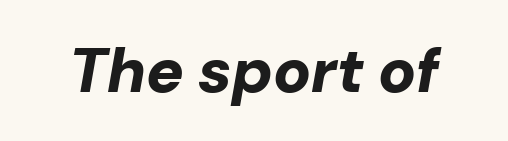
{"italic": "yes", "lean": "right", "slant_degrees": 10, "bold": "yes", "weight": "bold", "width": "normal", "stroke_contrast": "low", "x_height": "medium", "monospaced": "no", "underline": "no", "letter_spacing": "normal", "letter_spacing_em": 0.0, "glyph_px": 63}
